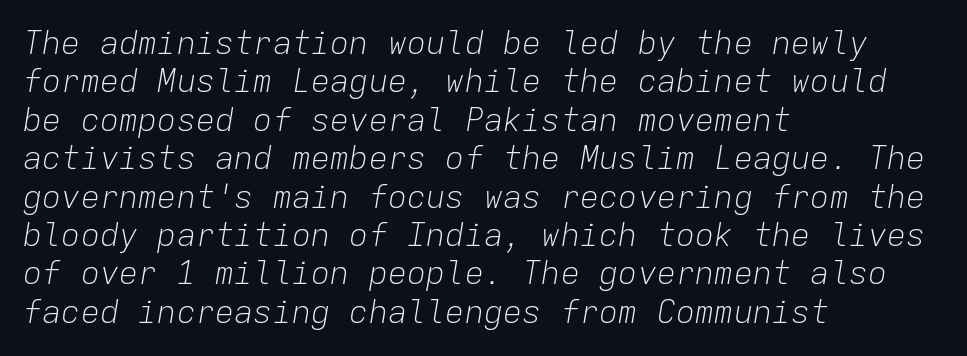
Q: Is the text bold? A: No.
Q: Is the text italic (slanted)? A: Yes, it leans right by about 9 degrees.
Q: Is the text underlined? A: No.
Q: How is the paragraph aligned? A: Left-aligned.
Q: Is the spacing between letters normal or unusually wide? A: Normal.
Q: Width (condensed, normal, or wide)? A: Normal.
Q: Stroke contrast? A: Low.
Q: x-height? A: Medium.
Q: Monospaced? A: Yes.
